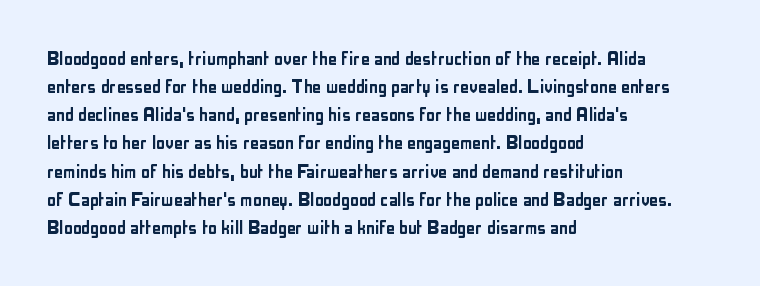
Q: Is the text italic (slanted)? A: No, it is upright.
Q: Is the text underlined? A: No.
Q: How is the paragraph aligned? A: Left-aligned.
Q: Is the spacing between letters normal or unusually wide? A: Normal.
Q: Is the spacing between lines tight, normal or loose? A: Normal.
